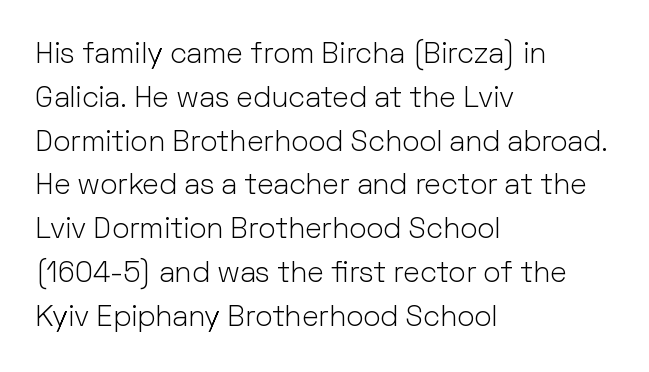
Q: Is the text bold? A: No.
Q: Is the text italic (slanted)? A: No, it is upright.
Q: Is the typeface a serif or a sans-serif typeface? A: Sans-serif.
Q: Is the text underlined? A: No.
Q: How is the paragraph aligned? A: Left-aligned.
Q: Is the spacing between letters normal or unusually wide? A: Normal.
Q: Is the spacing between lines tight, normal or loose? A: Normal.
Q: Width (condensed, normal, or wide)? A: Normal.
Q: Stroke contrast? A: Low.
Q: x-height? A: Medium.
Q: Monospaced? A: No.
